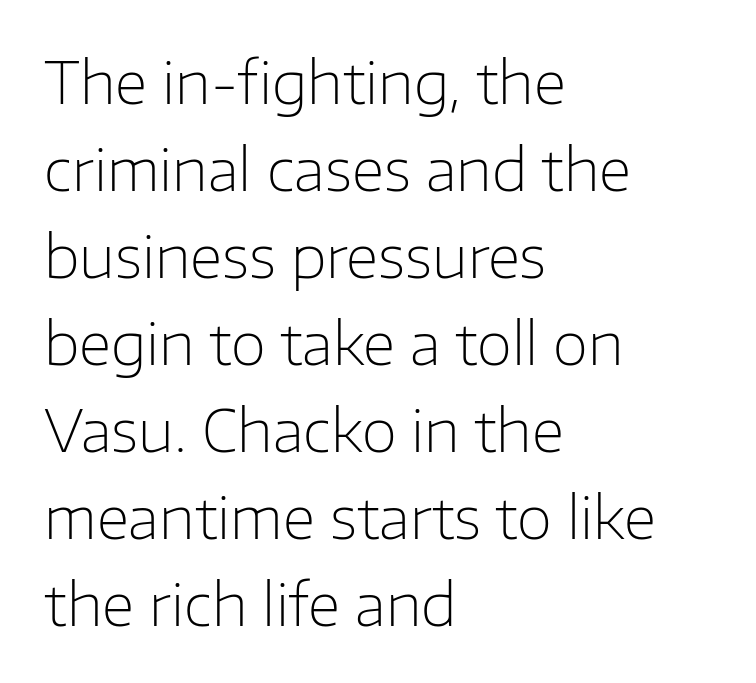
Q: Is the text bold? A: No.
Q: Is the text italic (slanted)? A: No, it is upright.
Q: Is the typeface a serif or a sans-serif typeface? A: Sans-serif.
Q: Is the text underlined? A: No.
Q: How is the paragraph aligned? A: Left-aligned.
Q: Is the spacing between letters normal or unusually wide? A: Normal.
Q: Is the spacing between lines tight, normal or loose? A: Normal.
Q: Width (condensed, normal, or wide)? A: Normal.
Q: Stroke contrast? A: Low.
Q: x-height? A: Medium.
Q: Monospaced? A: No.
